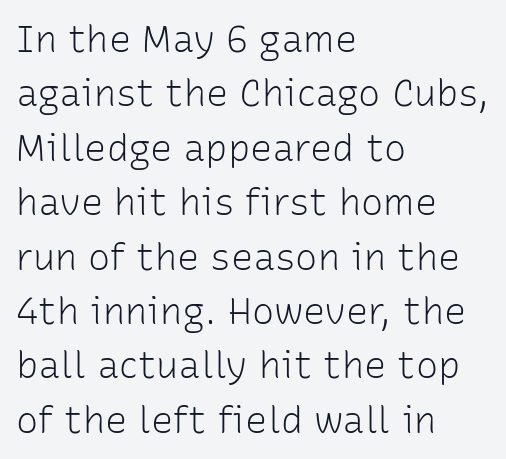
Varying glyph widths throughout — classic text-font behaviour. Look at the bottom of the vertical strokes: they stop flat, with no serifs. Honestly, the row spacing looks completely unremarkable. The passage shown is not bold in any degree.
